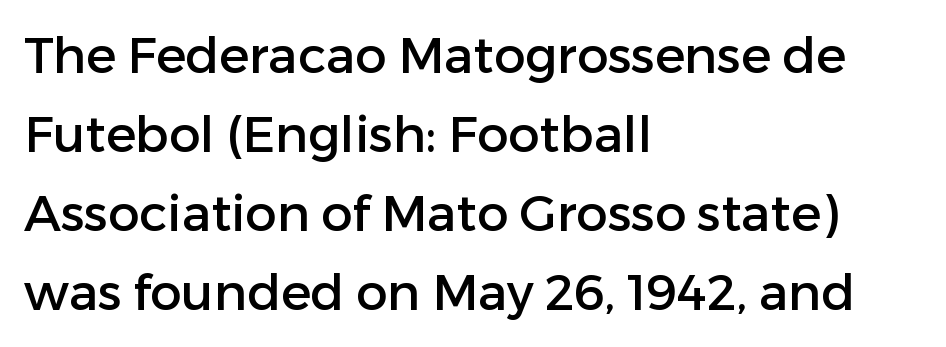
The image shows 50 px sans-serif type, upright; set left-aligned, normal line spacing (1.58x), normal letter spacing, not underlined; low stroke contrast and a medium x-height.
